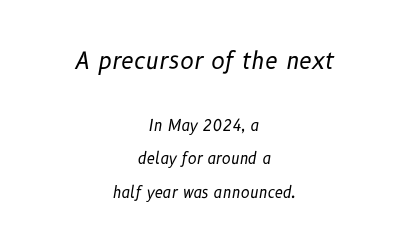
The image shows 23 px text type, italic (leaning right); set centered, loose line spacing (2.23x), normal letter spacing, not underlined; the first (top) block is 1.53x larger.
